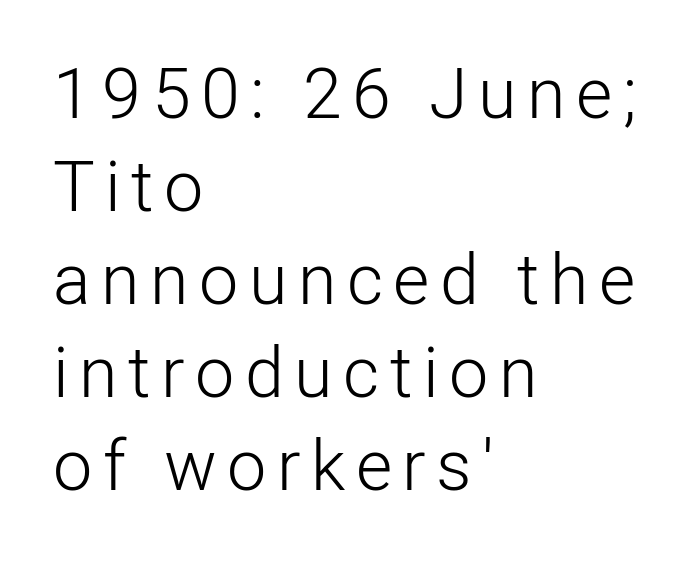
{"serif": "no", "italic": "no", "bold": "no", "weight": "light", "width": "normal", "stroke_contrast": "low", "x_height": "medium", "monospaced": "no", "underline": "no", "align": "left", "line_spacing": "normal", "line_spacing_ratio": 1.33, "glyph_px": 70}
